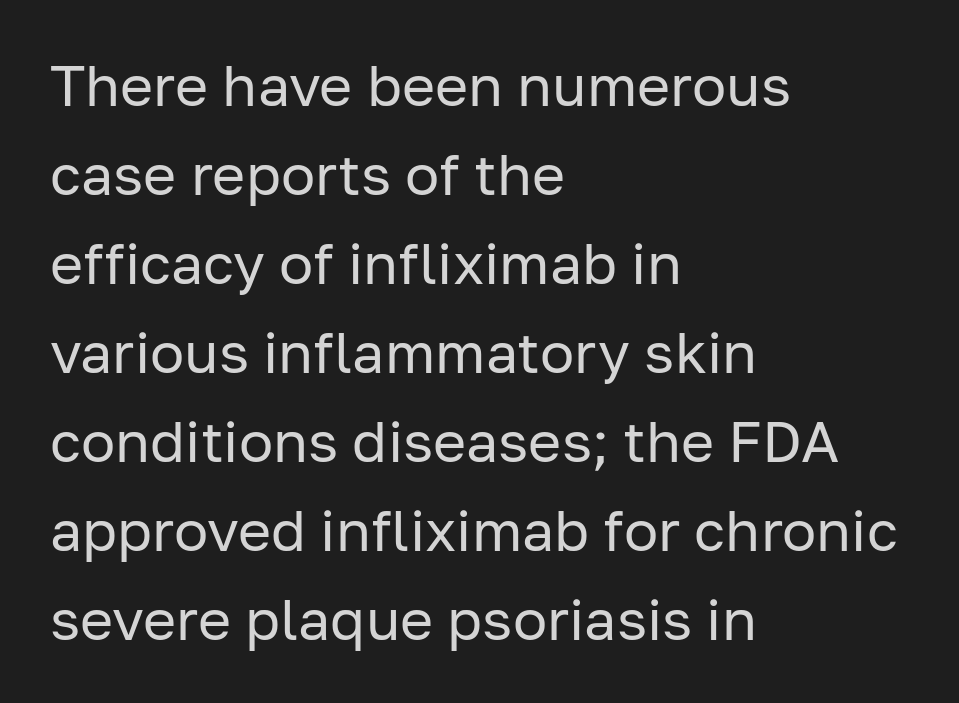
Check the space under the baseline: it is left empty. Each letter keeps its own natural width here, so spacing adapts to shape. Honestly, the row spacing looks completely unremarkable. On a weight scale, this lands at 450 or below.
